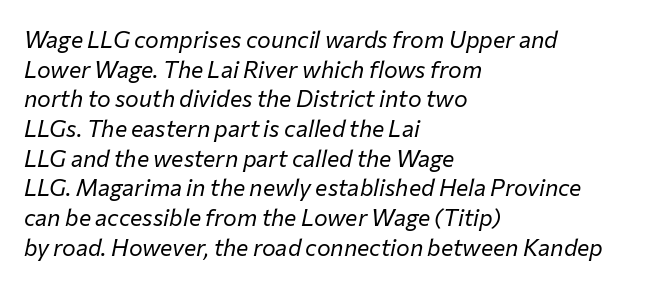
{"italic": "yes", "lean": "right", "slant_degrees": 12, "bold": "no", "underline": "no", "align": "left", "line_spacing": "normal", "line_spacing_ratio": 1.29, "letter_spacing": "normal", "letter_spacing_em": 0.0, "glyph_px": 23}
